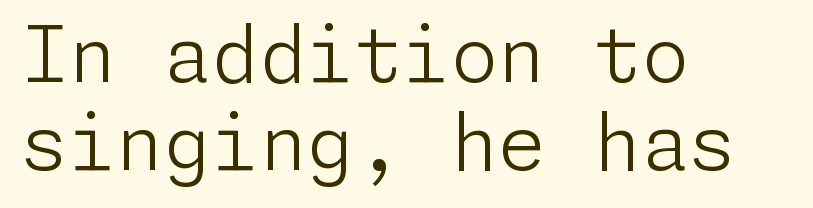
Q: Is the text bold? A: No.
Q: Is the text italic (slanted)? A: No, it is upright.
Q: Is the typeface a serif or a sans-serif typeface? A: Sans-serif.
Q: Is the text underlined? A: No.
Q: How is the paragraph aligned? A: Left-aligned.
Q: Is the spacing between letters normal or unusually wide? A: Normal.
Q: Is the spacing between lines tight, normal or loose? A: Tight.
Q: Width (condensed, normal, or wide)? A: Normal.
Q: Stroke contrast? A: Low.
Q: x-height? A: Medium.
